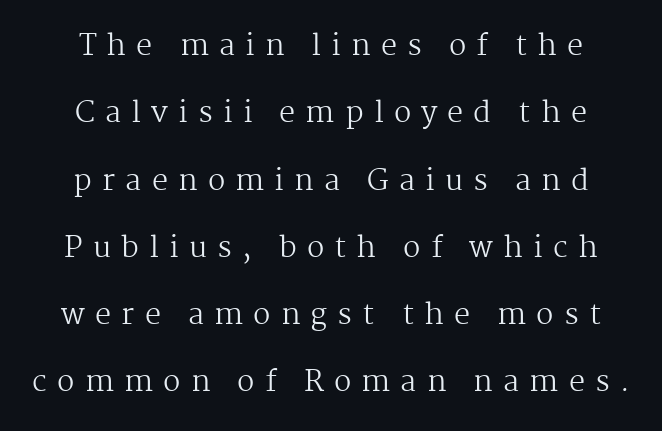
Q: Is the text bold? A: No.
Q: Is the text italic (slanted)? A: No, it is upright.
Q: Is the typeface a serif or a sans-serif typeface? A: Serif.
Q: Is the text underlined? A: No.
Q: How is the paragraph aligned? A: Centered.
Q: Is the spacing between letters normal or unusually wide? A: Unusually wide.
Q: Is the spacing between lines tight, normal or loose? A: Loose.
Q: Width (condensed, normal, or wide)? A: Normal.
Q: Stroke contrast? A: Medium.
Q: x-height? A: Medium.
Q: Monospaced? A: No.
